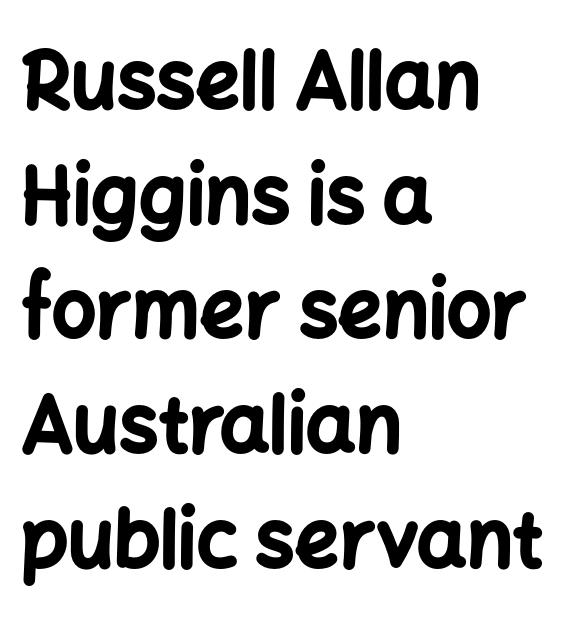
{"serif": "no", "italic": "no", "bold": "yes", "weight": "bold", "width": "normal", "stroke_contrast": "low", "x_height": "medium", "monospaced": "no", "underline": "no", "align": "left", "line_spacing": "normal", "line_spacing_ratio": 1.47, "letter_spacing": "normal", "letter_spacing_em": 0.0, "glyph_px": 78}
